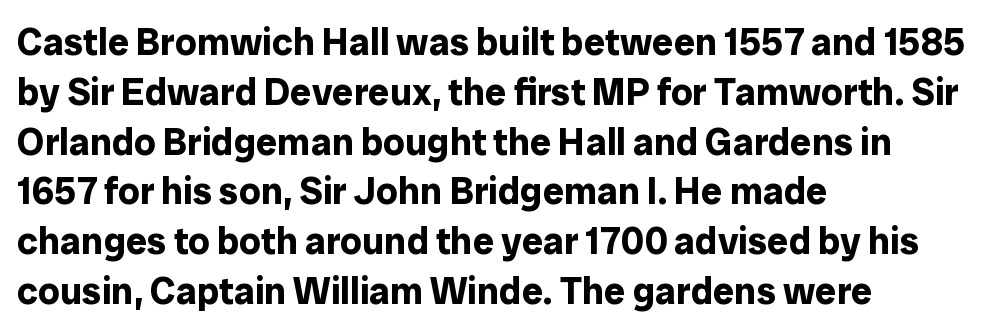
The designer left line spacing at the default. Compared with typical body copy, the letter spacing here is the same. Notice how the passage keeps a crisp vertical edge on the left only. Typesetter's note: full bold, strokes at maximum text heaviness. These lines are rendered in a variable-pitch font. The font's upright variant was chosen for this text.
